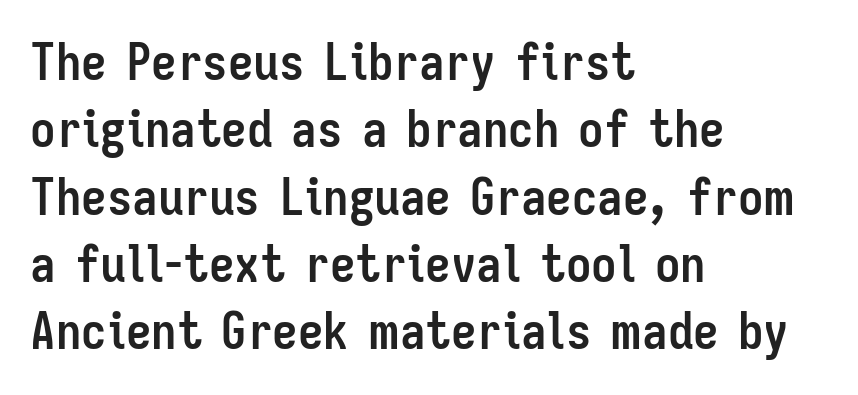
Q: Is the text bold? A: Yes.
Q: Is the text italic (slanted)? A: No, it is upright.
Q: Is the typeface a serif or a sans-serif typeface? A: Sans-serif.
Q: Is the text underlined? A: No.
Q: How is the paragraph aligned? A: Left-aligned.
Q: Is the spacing between letters normal or unusually wide? A: Normal.
Q: Is the spacing between lines tight, normal or loose? A: Normal.
Q: Width (condensed, normal, or wide)? A: Condensed.
Q: Stroke contrast? A: Low.
Q: x-height? A: Medium.
Q: Monospaced? A: No.
